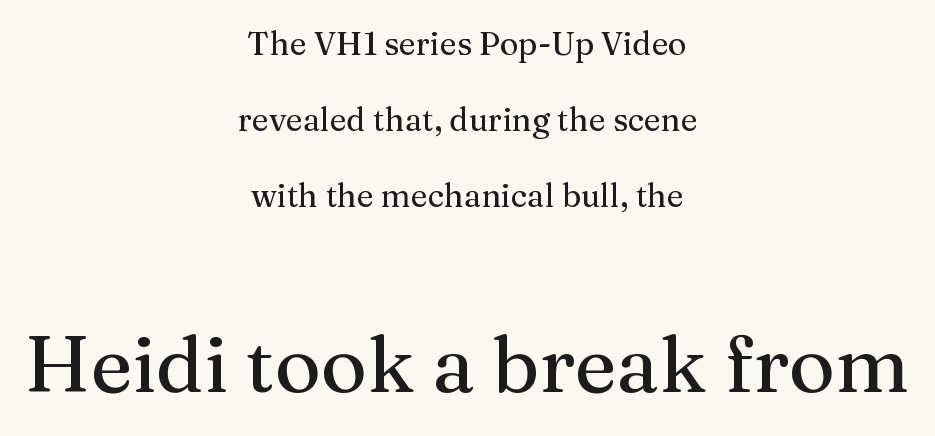
Here the second block reads like a headline and the first like body copy. Letters rest on an invisible, unmarked baseline. The letters advance in unequal steps, a hallmark of proportional type. Every stem runs plumb, perpendicular to the baseline.
